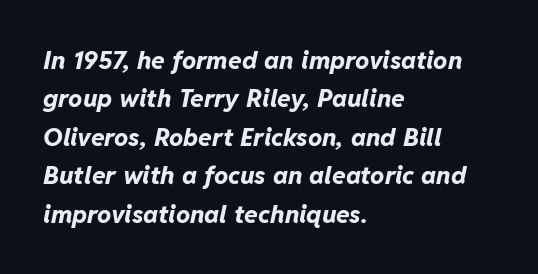
{"italic": "yes", "lean": "right", "slant_degrees": 11, "bold": "yes", "underline": "no", "align": "left", "line_spacing": "normal", "line_spacing_ratio": 1.54, "letter_spacing": "normal", "letter_spacing_em": 0.0, "glyph_px": 25}
